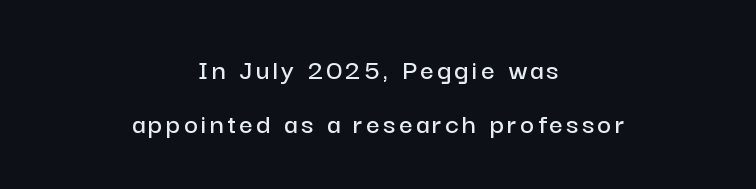
Do the characters align in a grid? No, the font is proportional. The passage shown is typeset with a sans-serif family. If you folded the block vertically in half, each line would mirror itself in length. Check the space under the baseline: it is left empty. Ascenders rise straight up at ninety degrees.
